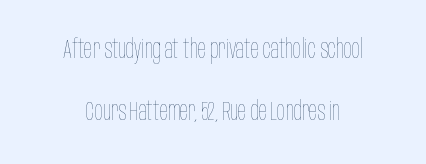
The image shows 27 px text type, upright; set centered, loose line spacing (2.3x), normal letter spacing, not underlined.
